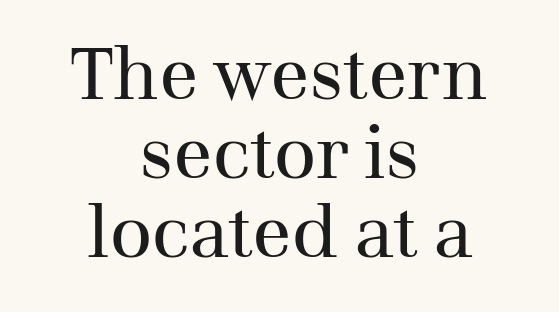
The image shows 73 px regular-weight serif type, upright; set centered, tight line spacing (1.08x), normal letter spacing, not underlined; medium stroke contrast and a medium x-height.
